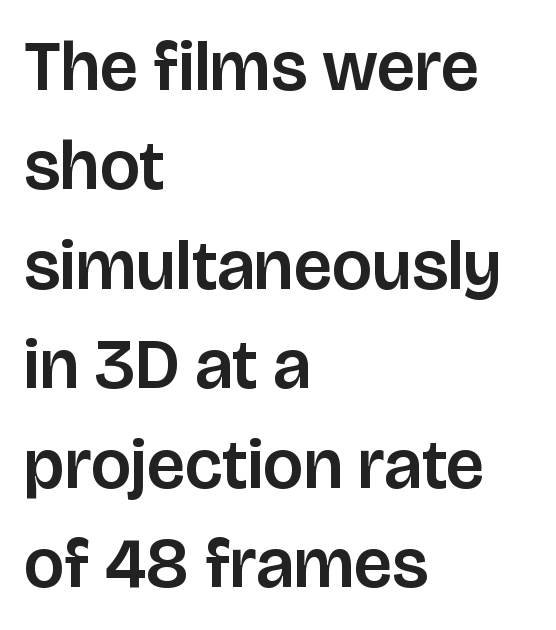
The passage shown is typed in a proportional face where columns would drift. Each new line begins a customary step beneath the previous one. Compared with a centered layout, this one pins lines to the left instead. The specimen reads as upright at a glance.
